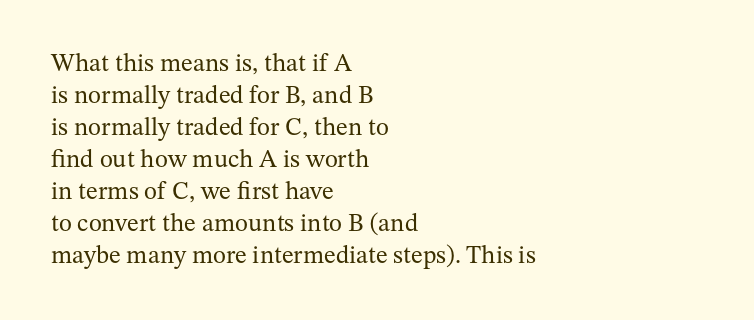
Q: Is the text bold? A: No.
Q: Is the text italic (slanted)? A: No, it is upright.
Q: Is the text underlined? A: No.
Q: How is the paragraph aligned? A: Left-aligned.
Q: Is the spacing between letters normal or unusually wide? A: Normal.
Q: Is the spacing between lines tight, normal or loose? A: Normal.
